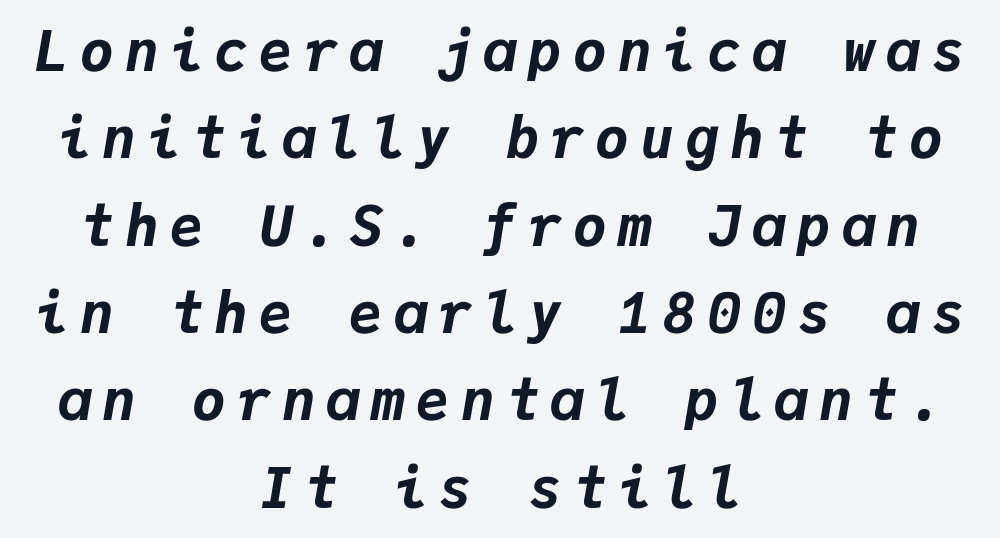
{"italic": "yes", "lean": "right", "slant_degrees": 9, "bold": "yes", "weight": "bold", "width": "normal", "stroke_contrast": "low", "x_height": "medium", "monospaced": "yes", "underline": "no", "align": "center", "line_spacing": "normal", "line_spacing_ratio": 1.56, "letter_spacing": "wide", "letter_spacing_em": 0.2, "glyph_px": 56}
